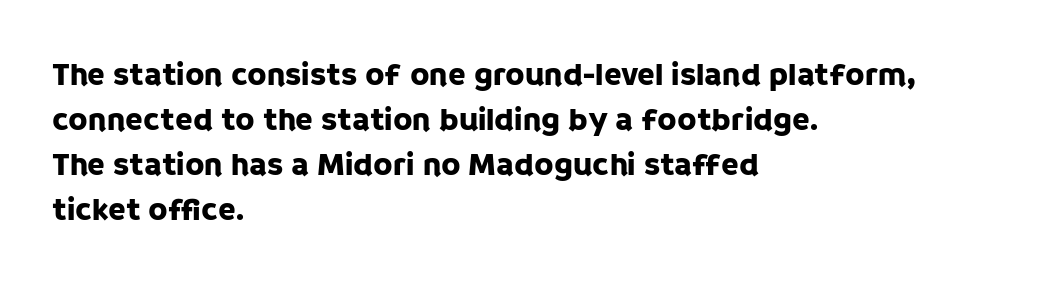
Italic: no, the glyphs are upright roman. You could not count columns in this text — the font is proportionally spaced. Evenly set lines give the paragraph a standard silhouette. Decoration check: the copy has no underline.
